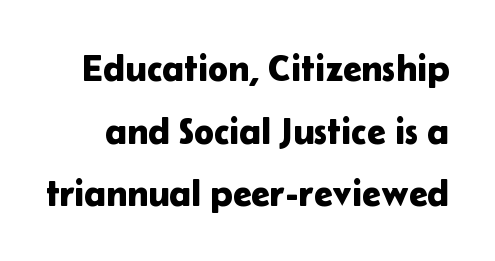
Look at the tracking — it's just the regular setting, nothing added. Italic: no, the glyphs are upright roman. Is this a fixed-width face? No — the glyphs have proportional, varying widths. Words float on clear page, feet unadorned. Leading: standard. Look at the bottom of the vertical strokes: they stop flat, with no serifs.
